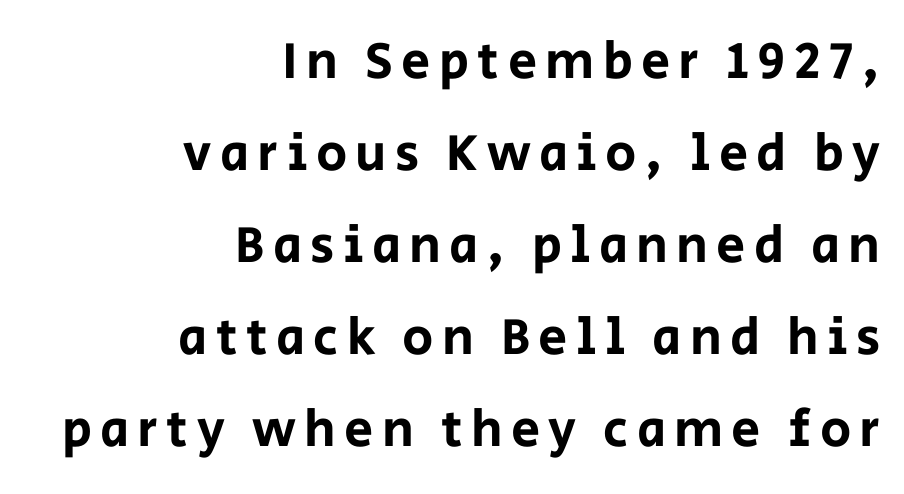
Q: Is the text italic (slanted)? A: No, it is upright.
Q: Is the typeface a serif or a sans-serif typeface? A: Sans-serif.
Q: Is the text underlined? A: No.
Q: How is the paragraph aligned? A: Right-aligned.
Q: Width (condensed, normal, or wide)? A: Normal.
Q: Stroke contrast? A: Low.
Q: x-height? A: Large.
Q: Monospaced? A: No.
